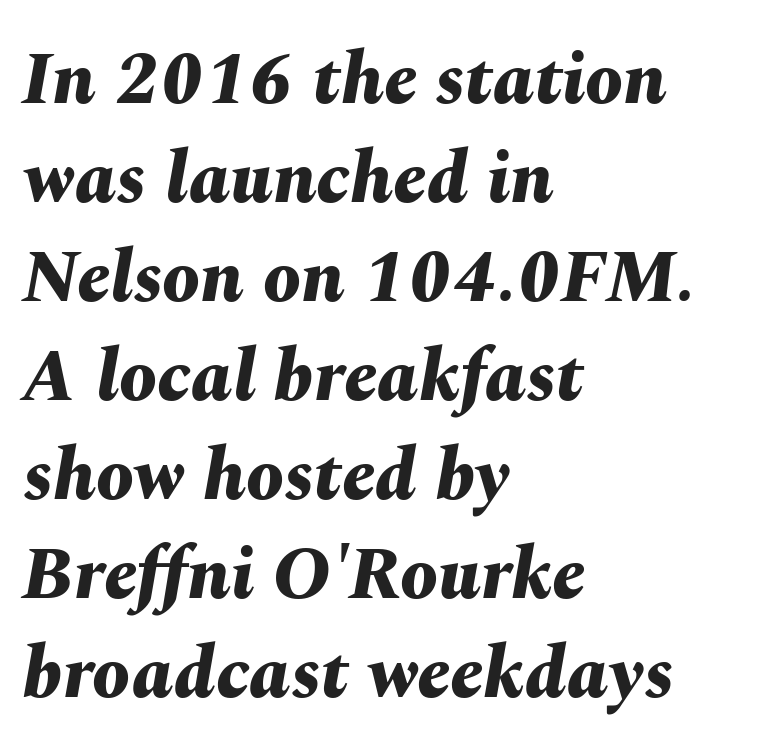
{"italic": "yes", "lean": "right", "slant_degrees": 10, "bold": "yes", "weight": "bold", "width": "normal", "stroke_contrast": "medium", "x_height": "medium", "monospaced": "no", "underline": "no", "align": "left", "line_spacing": "normal", "line_spacing_ratio": 1.32, "letter_spacing": "normal", "letter_spacing_em": 0.0, "glyph_px": 75}
